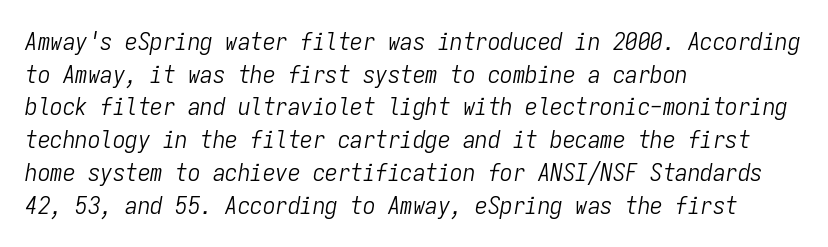
The image shows 25 px text type, italic (leaning right); set left-aligned, normal line spacing (1.31x), normal letter spacing, not underlined.
